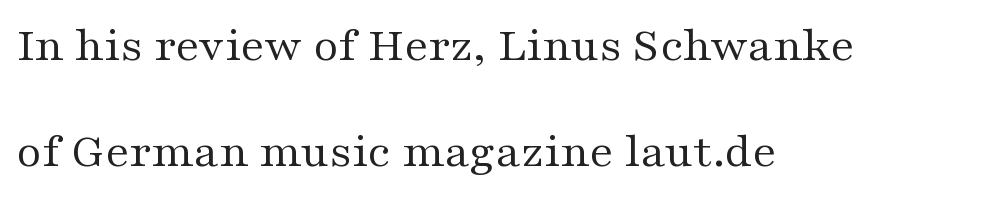
Q: Is the text bold? A: No.
Q: Is the text italic (slanted)? A: No, it is upright.
Q: Is the typeface a serif or a sans-serif typeface? A: Serif.
Q: Is the text underlined? A: No.
Q: How is the paragraph aligned? A: Left-aligned.
Q: Is the spacing between letters normal or unusually wide? A: Normal.
Q: Is the spacing between lines tight, normal or loose? A: Loose.
Q: Width (condensed, normal, or wide)? A: Wide.
Q: Stroke contrast? A: Medium.
Q: x-height? A: Medium.
Q: Monospaced? A: No.
